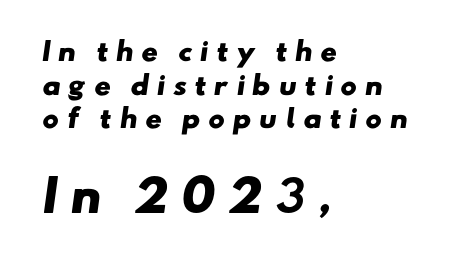
{"serif": "no", "bold": "yes", "weight": "heavy", "width": "wide", "stroke_contrast": "low", "x_height": "small", "monospaced": "no", "underline": "no", "align": "left", "line_spacing": "normal", "line_spacing_ratio": 1.35, "letter_spacing": "wide", "letter_spacing_em": 0.3, "larger_block": "second", "size_ratio": 1.72, "glyph_px": 43}
